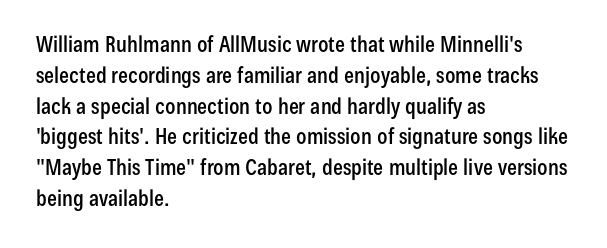
Q: Is the text italic (slanted)? A: No, it is upright.
Q: Is the text underlined? A: No.
Q: How is the paragraph aligned? A: Left-aligned.
Q: Is the spacing between letters normal or unusually wide? A: Normal.
Q: Is the spacing between lines tight, normal or loose? A: Normal.
